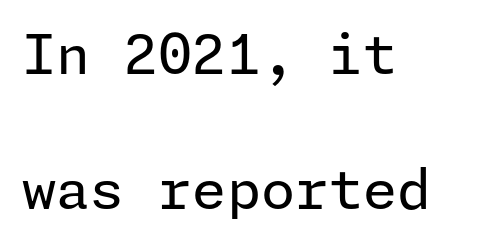
Q: Is the text bold? A: No.
Q: Is the text italic (slanted)? A: No, it is upright.
Q: Is the typeface a serif or a sans-serif typeface? A: Sans-serif.
Q: Is the text underlined? A: No.
Q: How is the paragraph aligned? A: Left-aligned.
Q: Is the spacing between letters normal or unusually wide? A: Normal.
Q: Is the spacing between lines tight, normal or loose? A: Loose.
Q: Width (condensed, normal, or wide)? A: Normal.
Q: Stroke contrast? A: Low.
Q: x-height? A: Medium.
